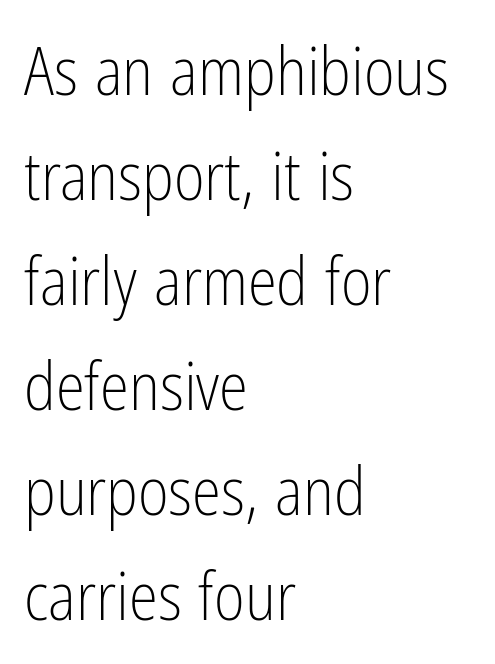
{"serif": "no", "italic": "no", "bold": "no", "weight": "light", "width": "condensed", "stroke_contrast": "low", "x_height": "medium", "monospaced": "no", "underline": "no", "align": "left", "line_spacing": "normal", "line_spacing_ratio": 1.59, "letter_spacing": "normal", "letter_spacing_em": 0.0, "glyph_px": 66}
